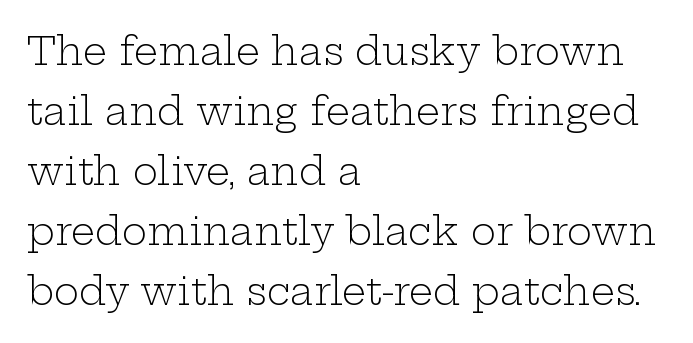
Inter-character spacing is left at the font's built-in metrics. Character widths vary here, with narrow letters taking less room than wide ones. A normal amount of white space separates one row of letters from the next. Decoration check: the copy has no underline.
